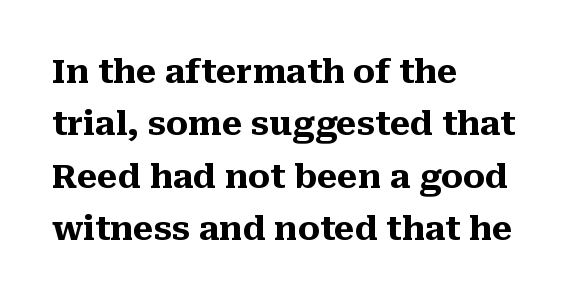
Q: Is the text bold? A: Yes.
Q: Is the text italic (slanted)? A: No, it is upright.
Q: Is the typeface a serif or a sans-serif typeface? A: Serif.
Q: Is the text underlined? A: No.
Q: How is the paragraph aligned? A: Left-aligned.
Q: Is the spacing between letters normal or unusually wide? A: Normal.
Q: Is the spacing between lines tight, normal or loose? A: Normal.
Q: Width (condensed, normal, or wide)? A: Normal.
Q: Stroke contrast? A: Medium.
Q: x-height? A: Medium.
Q: Monospaced? A: No.
